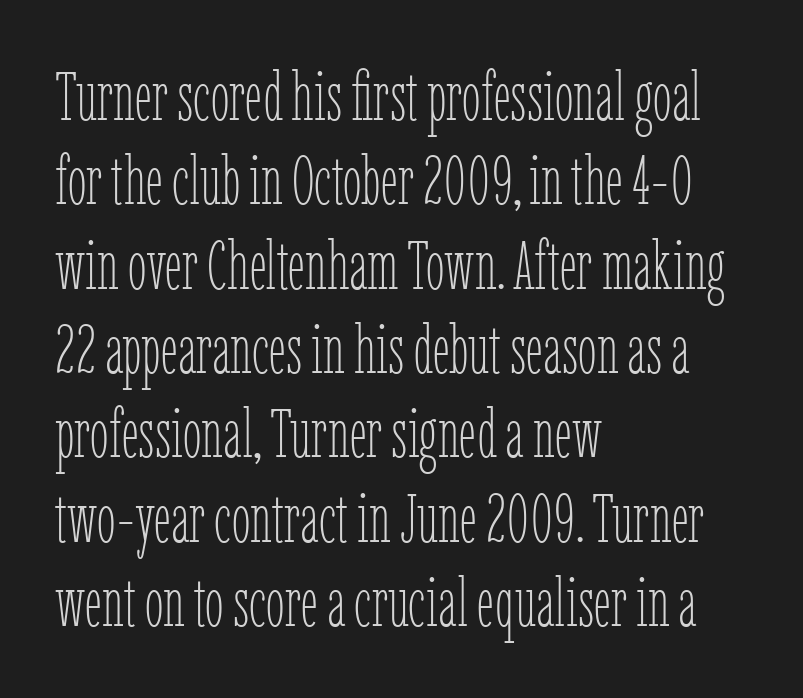
Q: Is the text bold? A: No.
Q: Is the text italic (slanted)? A: No, it is upright.
Q: Is the text underlined? A: No.
Q: How is the paragraph aligned? A: Left-aligned.
Q: Is the spacing between letters normal or unusually wide? A: Normal.
Q: Width (condensed, normal, or wide)? A: Condensed.
Q: Stroke contrast? A: Low.
Q: x-height? A: Medium.
Q: Monospaced? A: No.
